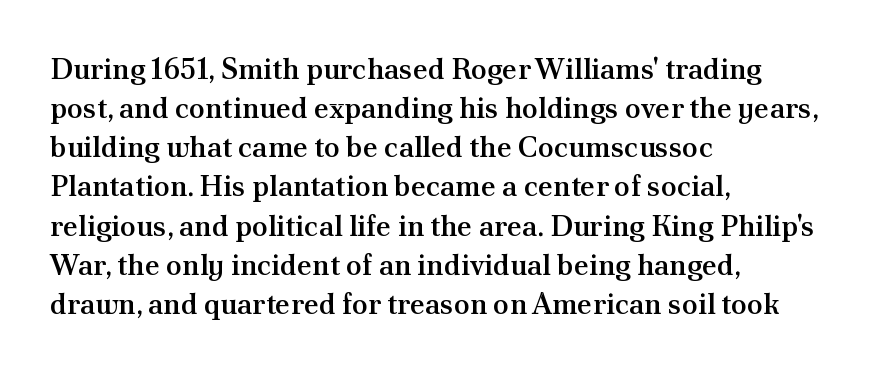
Q: Is the text bold? A: Semi-bold.
Q: Is the text italic (slanted)? A: No, it is upright.
Q: Is the typeface a serif or a sans-serif typeface? A: Serif.
Q: Is the text underlined? A: No.
Q: How is the paragraph aligned? A: Left-aligned.
Q: Is the spacing between letters normal or unusually wide? A: Normal.
Q: Is the spacing between lines tight, normal or loose? A: Normal.
Q: Width (condensed, normal, or wide)? A: Normal.
Q: Stroke contrast? A: Medium.
Q: x-height? A: Small.
Q: Monospaced? A: No.
